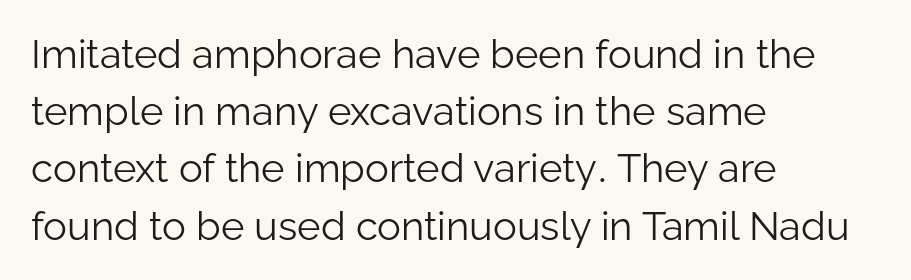
Typeset ragged right — the left edge is the straight one. Tall strokes in this sample are plumb rather than angled. Varying glyph widths throughout — classic text-font behaviour. The words here are not underlined.
